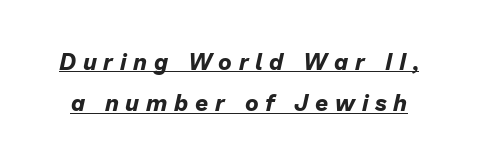
Q: Is the text bold? A: Yes.
Q: Is the text italic (slanted)? A: Yes, it leans right by about 13 degrees.
Q: Is the text underlined? A: Yes.
Q: Is the spacing between letters normal or unusually wide? A: Unusually wide.
